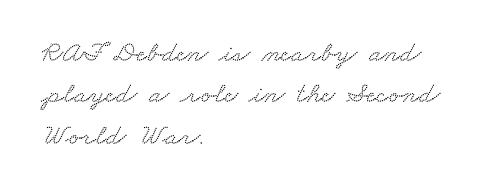
The image shows 29 px wide type; set left-aligned, normal line spacing (1.43x), normal letter spacing, not underlined; low stroke contrast and a small x-height.
